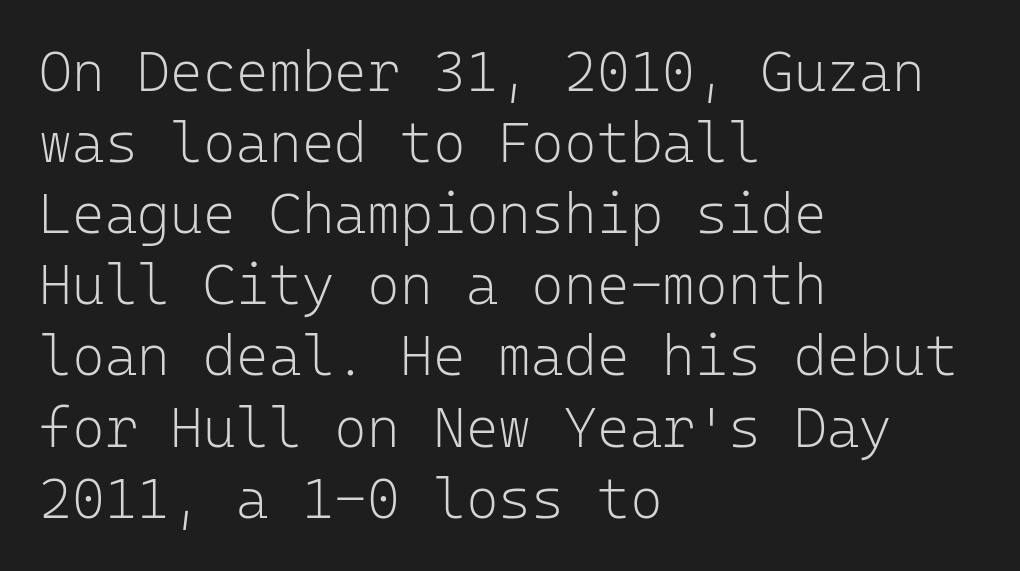
{"serif": "no", "italic": "no", "bold": "no", "weight": "light", "width": "normal", "stroke_contrast": "low", "x_height": "medium", "monospaced": "yes", "underline": "no", "align": "left", "line_spacing": "normal", "line_spacing_ratio": 1.27, "letter_spacing": "normal", "letter_spacing_em": 0.0, "glyph_px": 56}
